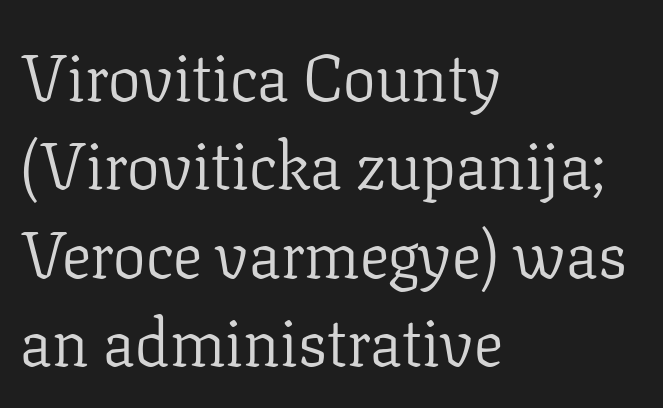
Q: Is the text bold? A: No.
Q: Is the text italic (slanted)? A: No, it is upright.
Q: Is the typeface a serif or a sans-serif typeface? A: Serif.
Q: Is the text underlined? A: No.
Q: How is the paragraph aligned? A: Left-aligned.
Q: Is the spacing between letters normal or unusually wide? A: Normal.
Q: Is the spacing between lines tight, normal or loose? A: Normal.
Q: Width (condensed, normal, or wide)? A: Normal.
Q: Stroke contrast? A: Low.
Q: x-height? A: Medium.
Q: Monospaced? A: No.
